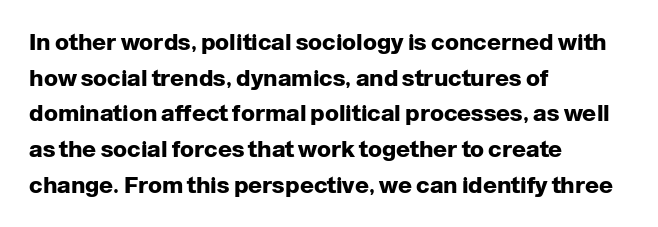
The image shows 23 px bold type, upright; set left-aligned, normal line spacing (1.55x), normal letter spacing, not underlined.
